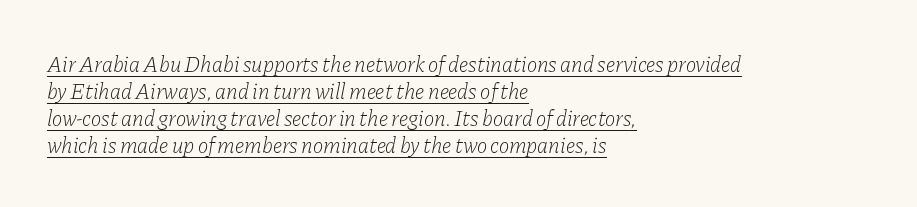
Compared with ordinary roman type, these characters are visibly tilted. Notice how a bar underscores the lettering throughout. The strokes are not fattened; the text isn't bold. This rendering leaves character spacing at its baseline value. This sample is left-justified, so line endings fall wherever the words run out.
